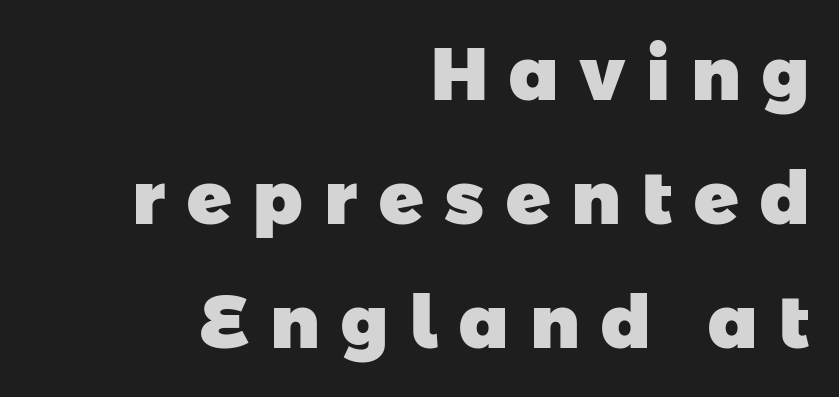
{"serif": "no", "bold": "yes", "weight": "heavy", "width": "normal", "stroke_contrast": "low", "x_height": "medium", "monospaced": "no", "underline": "no", "align": "right", "line_spacing": "normal", "line_spacing_ratio": 1.7, "letter_spacing": "wide", "letter_spacing_em": 0.29, "glyph_px": 73}
